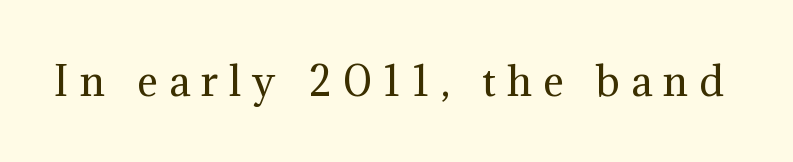
Q: Is the text bold? A: No.
Q: Is the text italic (slanted)? A: No, it is upright.
Q: Is the typeface a serif or a sans-serif typeface? A: Serif.
Q: Is the text underlined? A: No.
Q: Is the spacing between letters normal or unusually wide? A: Unusually wide.
Q: Width (condensed, normal, or wide)? A: Normal.
Q: Stroke contrast? A: Medium.
Q: x-height? A: Medium.
Q: Monospaced? A: No.
